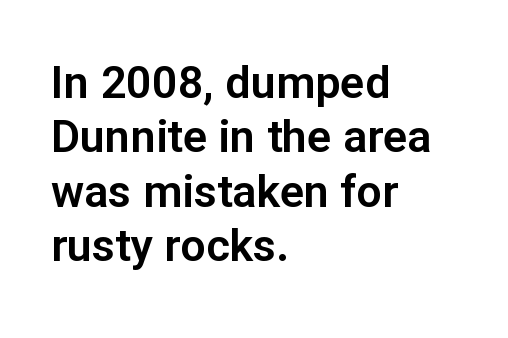
The image shows 45 px sans-serif type, upright; set left-aligned, line spacing 1.21x, normal letter spacing, not underlined; low stroke contrast and a medium x-height.
